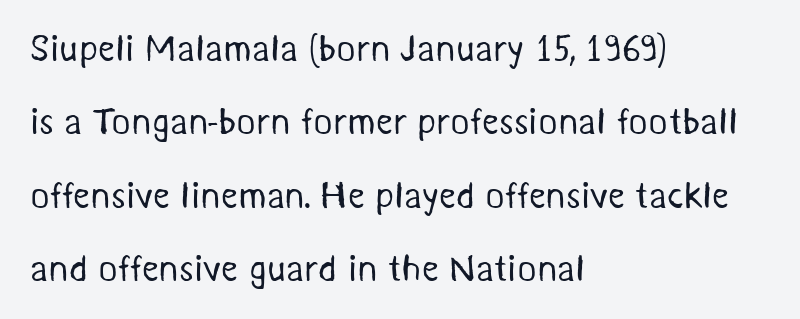
The image shows 37 px regular-weight sans-serif type; set left-aligned, loose line spacing (1.98x), normal letter spacing, not underlined; medium stroke contrast and a medium x-height.
